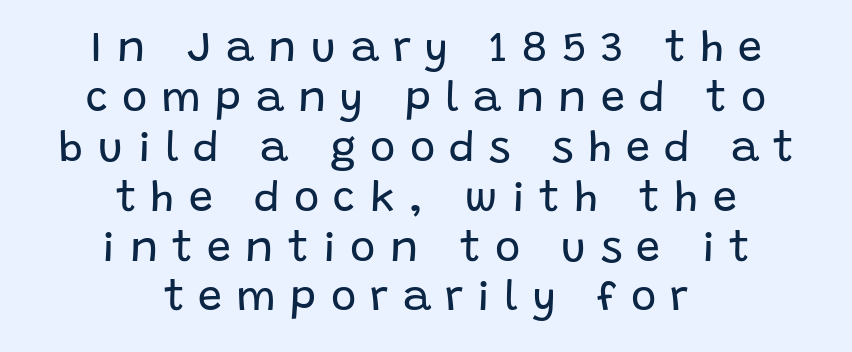
The image shows 43 px regular-weight sans-serif type, upright; set centered, line spacing 1.16x, unusually wide letter spacing (+0.33 em), not underlined; low stroke contrast and a large x-height.
